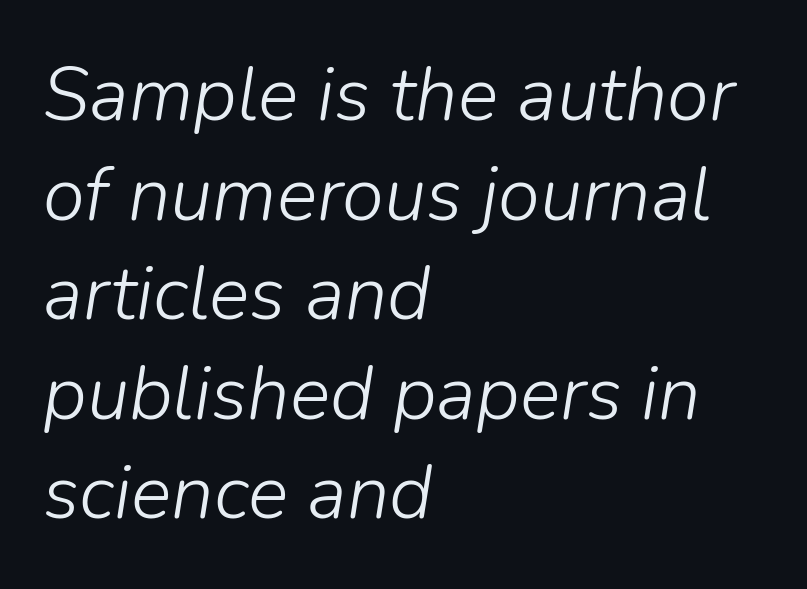
An italicized treatment has been applied to the whole sample. Look at the tracking — it's just the regular setting, nothing added. Each row of text sits above clean, open space. The letters advance in unequal steps, a hallmark of proportional type. Reading down the block, your eye returns to a fixed left position each line.
